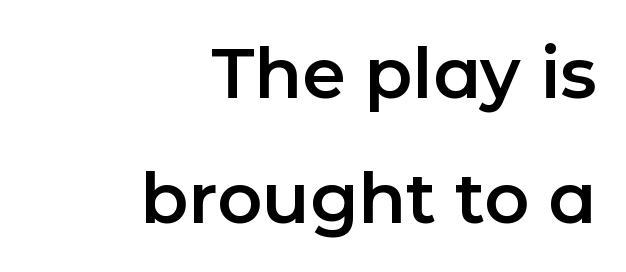
Q: Is the text italic (slanted)? A: No, it is upright.
Q: Is the typeface a serif or a sans-serif typeface? A: Sans-serif.
Q: Is the text underlined? A: No.
Q: How is the paragraph aligned? A: Right-aligned.
Q: Is the spacing between letters normal or unusually wide? A: Normal.
Q: Width (condensed, normal, or wide)? A: Normal.
Q: Stroke contrast? A: Low.
Q: x-height? A: Medium.
Q: Monospaced? A: No.
